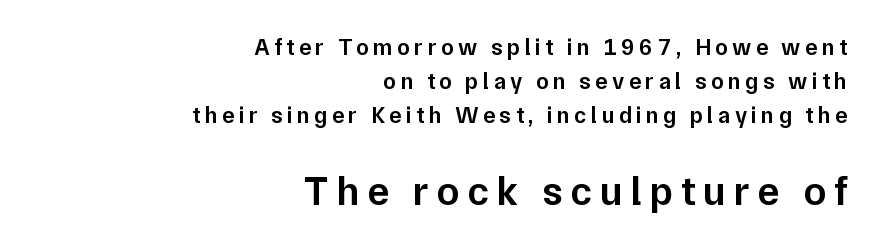
Character widths vary here, with narrow letters taking less room than wide ones. The typography opts for an upright posture over an oblique one. The space between consecutive lines is moderate. Reading top to bottom, the characters get bigger at the block break. Caption: semibold face, moderately heavy strokes.
